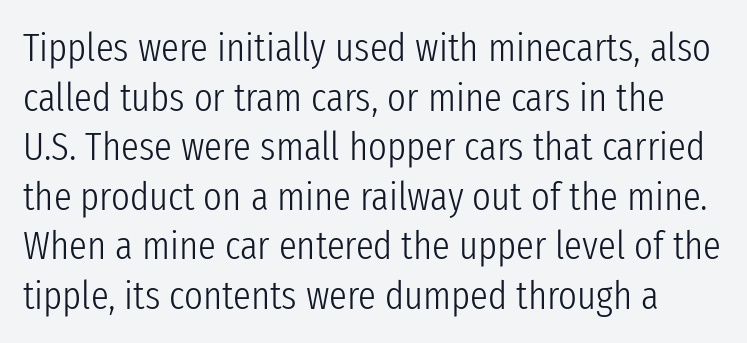
{"serif": "no", "italic": "no", "bold": "no", "weight": "light", "width": "condensed", "stroke_contrast": "low", "x_height": "medium", "monospaced": "no", "underline": "no", "line_spacing_ratio": 1.24, "letter_spacing": "normal", "letter_spacing_em": 0.0, "glyph_px": 40}
